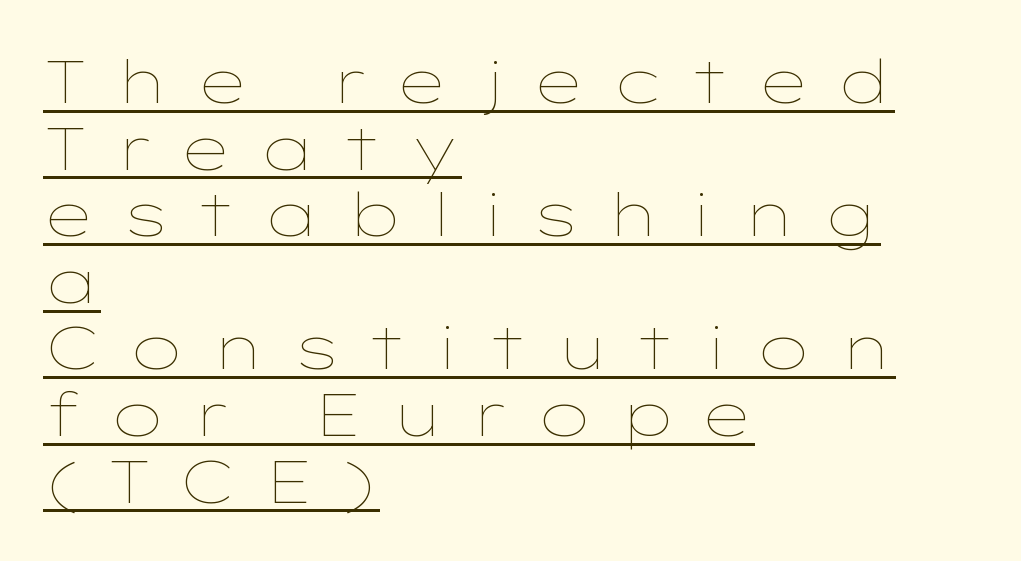
{"italic": "no", "bold": "no", "weight": "thin", "width": "wide", "stroke_contrast": "low", "x_height": "medium", "monospaced": "no", "underline": "yes", "align": "left", "line_spacing": "tight", "line_spacing_ratio": 1.11, "letter_spacing": "wide", "letter_spacing_em": 0.42, "glyph_px": 60}
